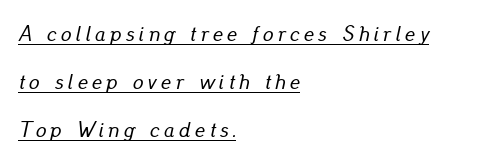
Q: Is the text italic (slanted)? A: Yes, it leans right by about 13 degrees.
Q: Is the text underlined? A: Yes.
Q: How is the paragraph aligned? A: Left-aligned.
Q: Is the spacing between letters normal or unusually wide? A: Unusually wide.
Q: Is the spacing between lines tight, normal or loose? A: Loose.
